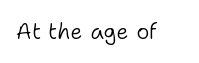
Q: Is the text bold? A: No.
Q: Is the text italic (slanted)? A: No, it is upright.
Q: Is the text underlined? A: No.
Q: Is the spacing between letters normal or unusually wide? A: Normal.
